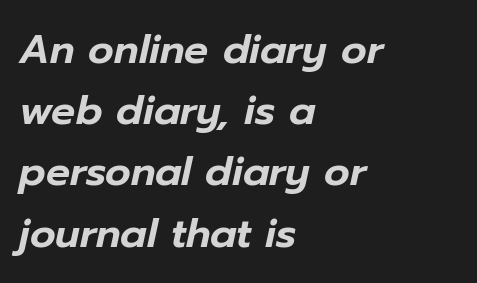
{"italic": "yes", "lean": "right", "slant_degrees": 12, "width": "normal", "stroke_contrast": "low", "x_height": "medium", "monospaced": "no", "underline": "no", "align": "left", "line_spacing": "normal", "line_spacing_ratio": 1.53, "letter_spacing": "normal", "letter_spacing_em": 0.0, "glyph_px": 40}
